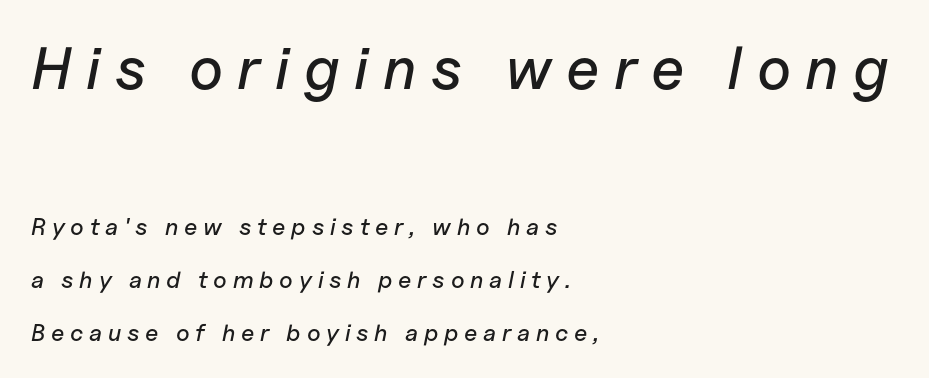
{"italic": "yes", "lean": "right", "slant_degrees": 11, "width": "normal", "stroke_contrast": "low", "x_height": "medium", "monospaced": "no", "underline": "no", "align": "left", "line_spacing": "loose", "line_spacing_ratio": 2.2, "letter_spacing": "wide", "letter_spacing_em": 0.24, "larger_block": "first", "size_ratio": 2.5, "glyph_px": 60}
